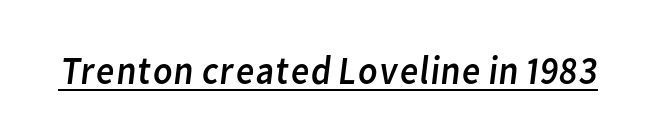
{"serif": "no", "bold": "no", "weight": "regular", "width": "normal", "stroke_contrast": "low", "x_height": "medium", "monospaced": "no", "underline": "yes", "letter_spacing": "normal", "letter_spacing_em": 0.0, "glyph_px": 40}
